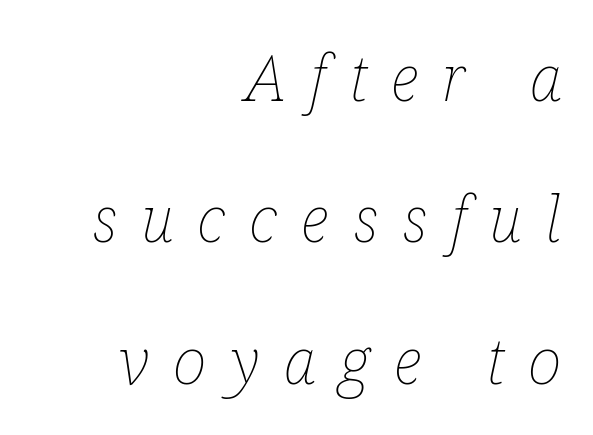
Honestly, the letter spacing is so wide it's the main thing you notice. On a weight scale, this lands at 450 or below. Character widths vary here, with narrow letters taking less room than wide ones. These lines were composed using italics.
